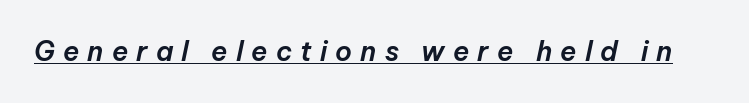
{"italic": "yes", "lean": "right", "slant_degrees": 12, "underline": "yes", "letter_spacing": "wide", "letter_spacing_em": 0.3, "glyph_px": 27}
